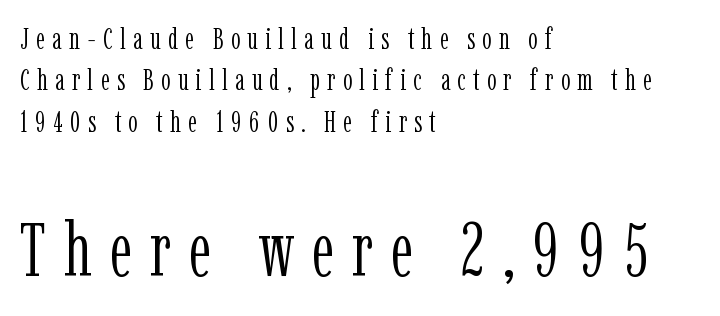
Vertical strokes here are truly vertical. You could not count columns in this text — the font is proportionally spaced. Yep, those are serifs on the letters. In this sample the second text group is rendered at the bigger scale. Is this a heavy cut? Hardly; it is regular or lighter. Check the space under the baseline: it is left empty.
